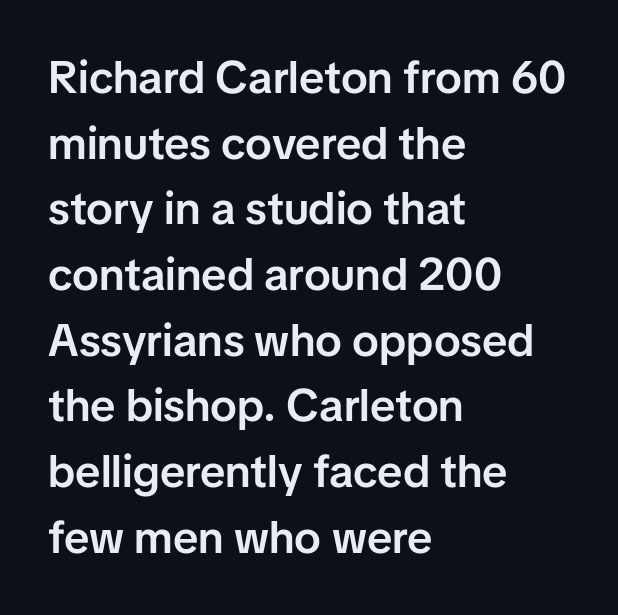
Q: Is the text bold? A: Semi-bold.
Q: Is the text italic (slanted)? A: No, it is upright.
Q: Is the typeface a serif or a sans-serif typeface? A: Sans-serif.
Q: Is the text underlined? A: No.
Q: How is the paragraph aligned? A: Left-aligned.
Q: Is the spacing between letters normal or unusually wide? A: Normal.
Q: Is the spacing between lines tight, normal or loose? A: Normal.
Q: Width (condensed, normal, or wide)? A: Normal.
Q: Stroke contrast? A: Low.
Q: x-height? A: Medium.
Q: Monospaced? A: No.
